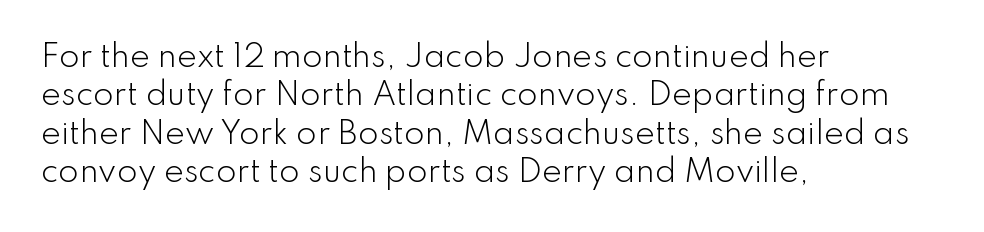
Does the type have serifs? No, each stem ends abruptly. Do the letters lean? They stand straight. Quick note: underline off. Teacher's note: observe the even left margin — that is flush-left alignment. These lines keep a tight, regular rhythm from letter to letter. The face used here is proportionally spaced, like ordinary book or web type.
